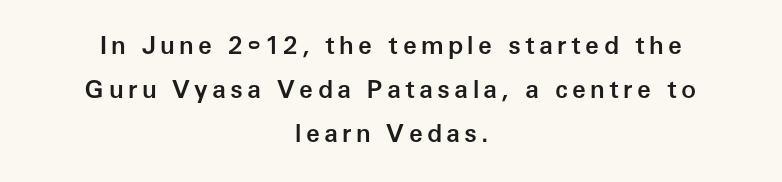
The image shows 25 px text type, upright; set centered, line spacing 1.77x, not underlined.
